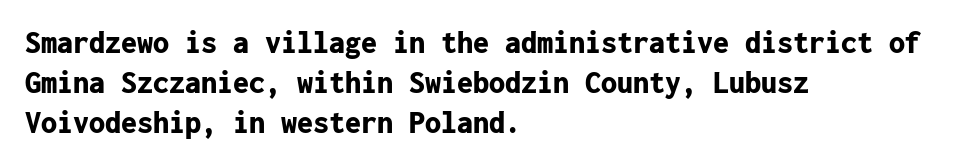
The image shows 32 px bold sans-serif type, upright, monospaced; set left-aligned, normal line spacing (1.25x), normal letter spacing, not underlined; low stroke contrast and a medium x-height.
